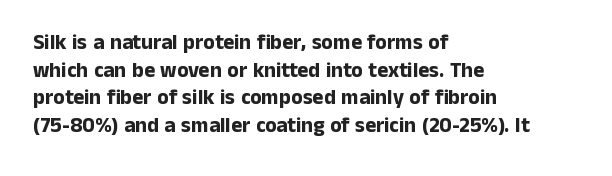
{"italic": "no", "bold": "yes", "underline": "no", "align": "left", "line_spacing": "normal", "line_spacing_ratio": 1.32, "letter_spacing": "normal", "letter_spacing_em": 0.0, "glyph_px": 21}
